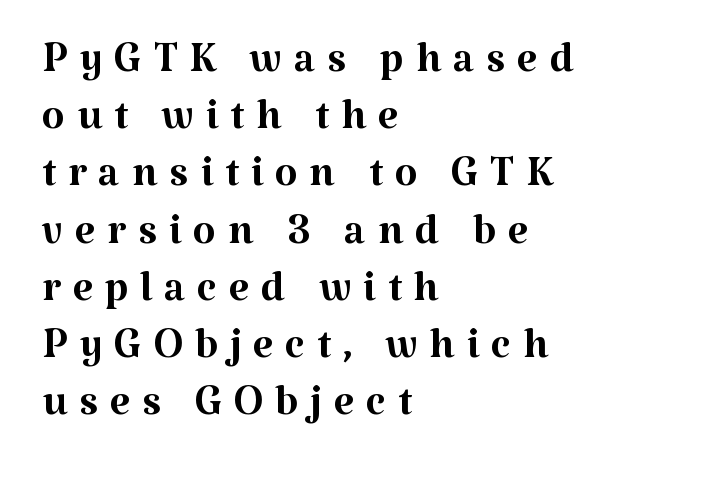
Vertical spacing — tight. Is the type heavy? It reads as light-to-regular instead. Every stem runs plumb, perpendicular to the baseline. Loose tracking; the words dissolve into strings of separated letters. Looks like regular typesetting: each glyph gets only the width it needs.
